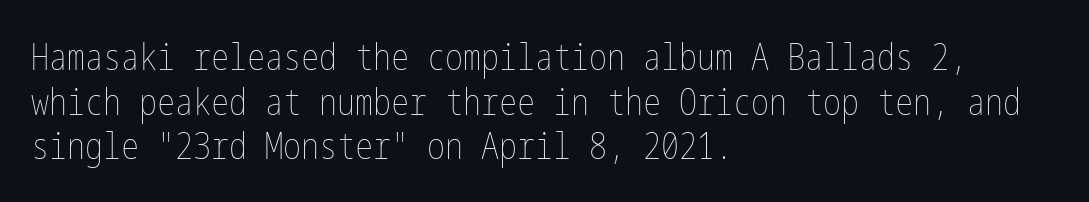
No italicization has been applied; the sample stays upright. Only glyphs here, with clear space below each row. Is the stroke heavy? The answer is a plain regular-or-lighter. Short and long lines alike share a common starting point at left. Is the letter spacing exaggerated? No — it looks like the ordinary default.
